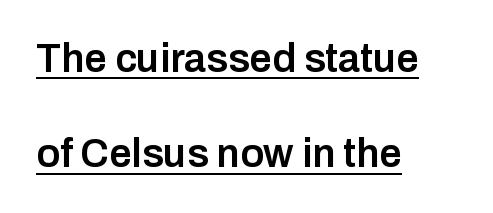
The image shows 40 px semibold sans-serif type, upright; set left-aligned, loose line spacing (2.38x), normal letter spacing, underlined; low stroke contrast and a medium x-height.
